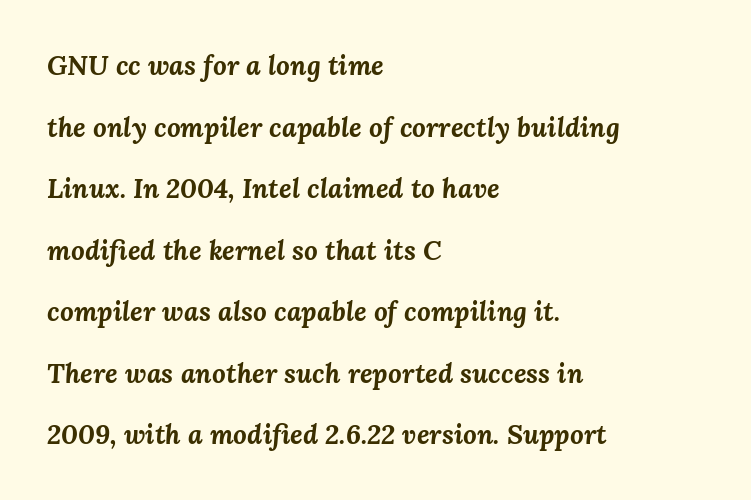
The image shows 27 px bold type, italic (leaning right); set left-aligned, loose line spacing (2.28x), normal letter spacing, not underlined.
